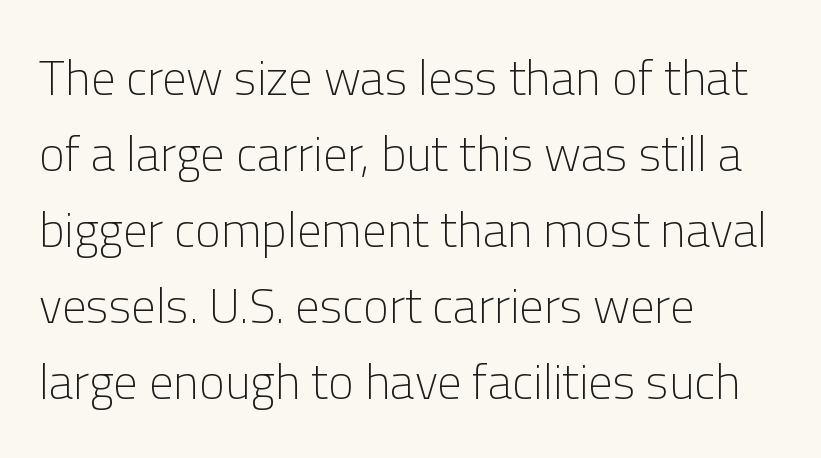
Q: Is the text bold? A: No.
Q: Is the text italic (slanted)? A: No, it is upright.
Q: Is the typeface a serif or a sans-serif typeface? A: Sans-serif.
Q: Is the text underlined? A: No.
Q: How is the paragraph aligned? A: Left-aligned.
Q: Is the spacing between letters normal or unusually wide? A: Normal.
Q: Is the spacing between lines tight, normal or loose? A: Normal.
Q: Width (condensed, normal, or wide)? A: Normal.
Q: Stroke contrast? A: Low.
Q: x-height? A: Medium.
Q: Monospaced? A: No.
